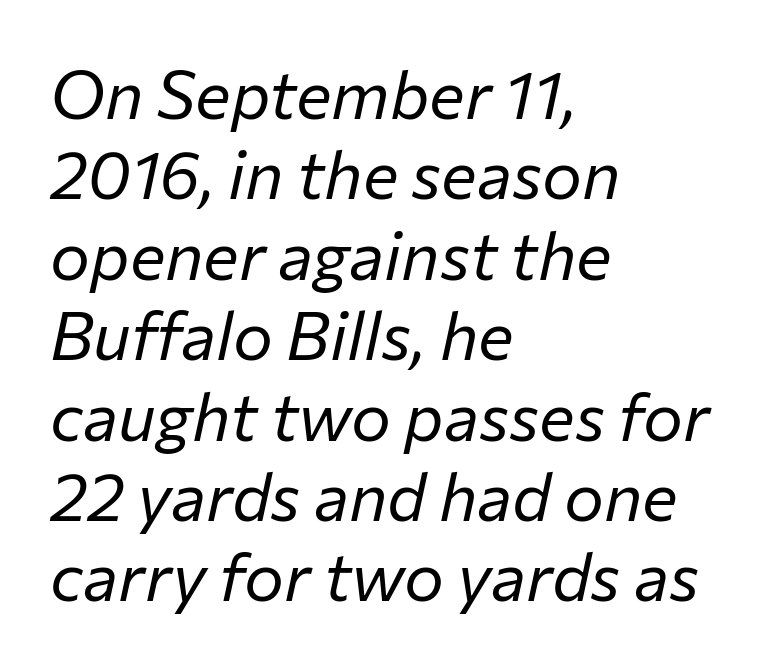
The passage shown is typed in a proportional face where columns would drift. Emphasis-style slanted type is in use. The text block is weighted toward the left margin, trailing off unevenly rightward. Any mark beneath the type? The region is blank. Is the letter spacing exaggerated? No — it looks like the ordinary default. This reads as an unemphasized weight, regular at the heaviest.
